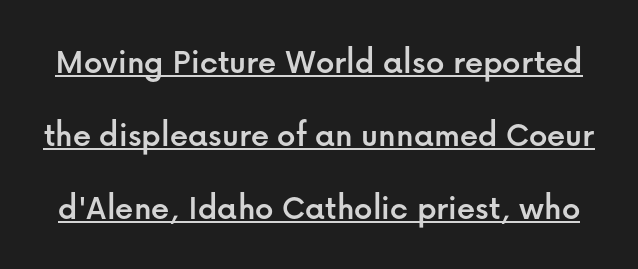
Spacing verdict: proportional, widths tailored to each character. This block would shrink considerably if given ordinary leading; it's expanded now. Words appear dense and cohesive because spacing is normal. The passage shown is typeset with a sans-serif family. Compared with undecorated copy, this sample adds a rule below the words. Rendered with straight, roman letterforms.
